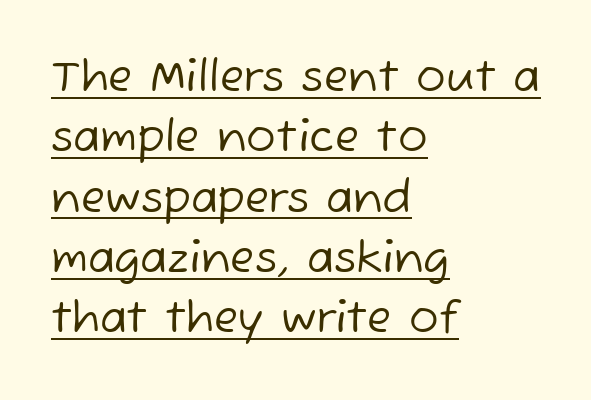
The image shows 44 px regular-weight sans-serif type; set left-aligned, normal line spacing (1.37x), normal letter spacing, underlined; low stroke contrast and a medium x-height.
